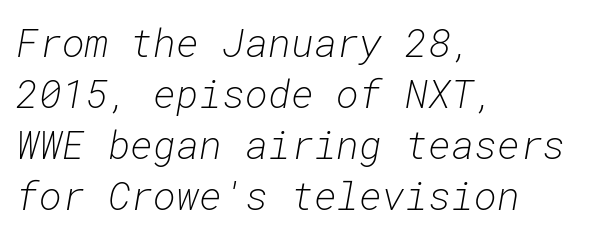
{"italic": "yes", "lean": "right", "slant_degrees": 10, "bold": "no", "weight": "light", "width": "normal", "stroke_contrast": "low", "x_height": "medium", "monospaced": "yes", "underline": "no", "align": "left", "line_spacing": "normal", "line_spacing_ratio": 1.31, "letter_spacing": "normal", "letter_spacing_em": 0.0, "glyph_px": 39}
